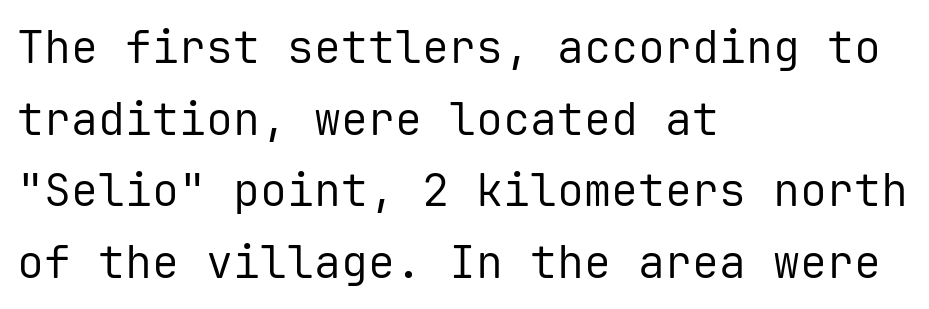
Q: Is the text bold? A: No.
Q: Is the text italic (slanted)? A: No, it is upright.
Q: Is the typeface a serif or a sans-serif typeface? A: Sans-serif.
Q: Is the text underlined? A: No.
Q: How is the paragraph aligned? A: Left-aligned.
Q: Is the spacing between letters normal or unusually wide? A: Normal.
Q: Is the spacing between lines tight, normal or loose? A: Normal.
Q: Width (condensed, normal, or wide)? A: Normal.
Q: Stroke contrast? A: Low.
Q: x-height? A: Medium.
Q: Monospaced? A: Yes.
